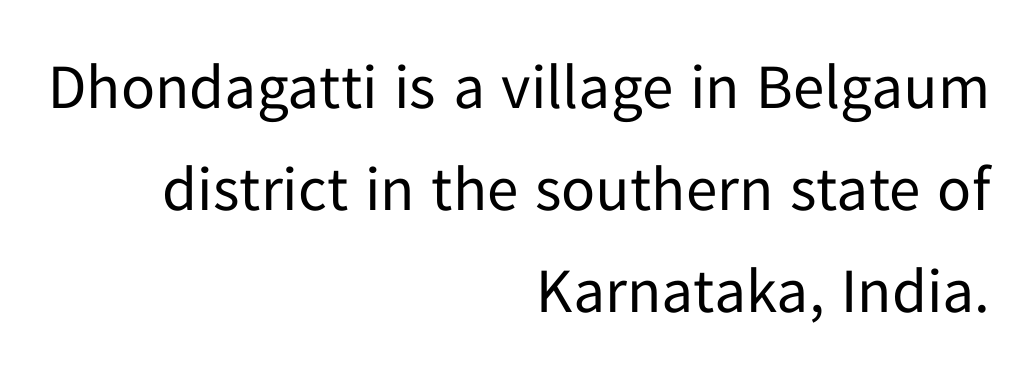
Q: Is the text bold? A: No.
Q: Is the text italic (slanted)? A: No, it is upright.
Q: Is the typeface a serif or a sans-serif typeface? A: Sans-serif.
Q: Is the text underlined? A: No.
Q: How is the paragraph aligned? A: Right-aligned.
Q: Is the spacing between letters normal or unusually wide? A: Normal.
Q: Is the spacing between lines tight, normal or loose? A: Normal.
Q: Width (condensed, normal, or wide)? A: Normal.
Q: Stroke contrast? A: Low.
Q: x-height? A: Medium.
Q: Monospaced? A: No.
